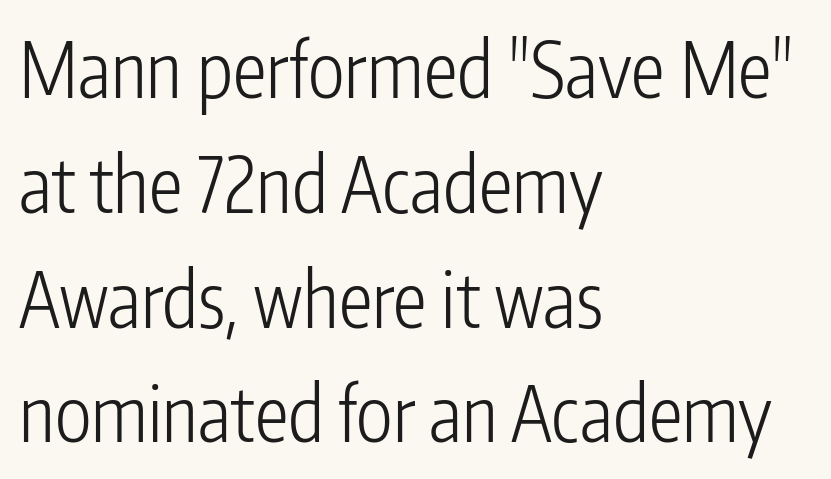
Stem width sits at or under what a default text font uses. Look at the tracking — it's just the regular setting, nothing added. Note the varied advance widths — an 'i' is clearly narrower than an 'm'. Quick note: interline space is typical. The space directly below the letters is spotless. The paragraph shown leans on its left margin.
